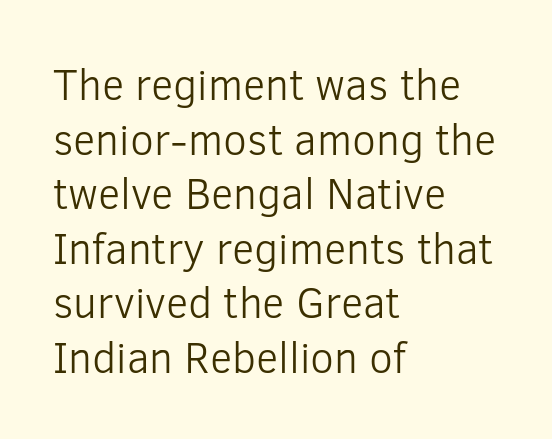
A classic flush-left, rag-right setting is used for this passage. Underline: absent. Stem width sits at or under what a default text font uses. Each letter keeps its own natural width here, so spacing adapts to shape. Serifs: no, the terminals of the letterforms are clean. One glance says typical: line gaps are just what's usual.
